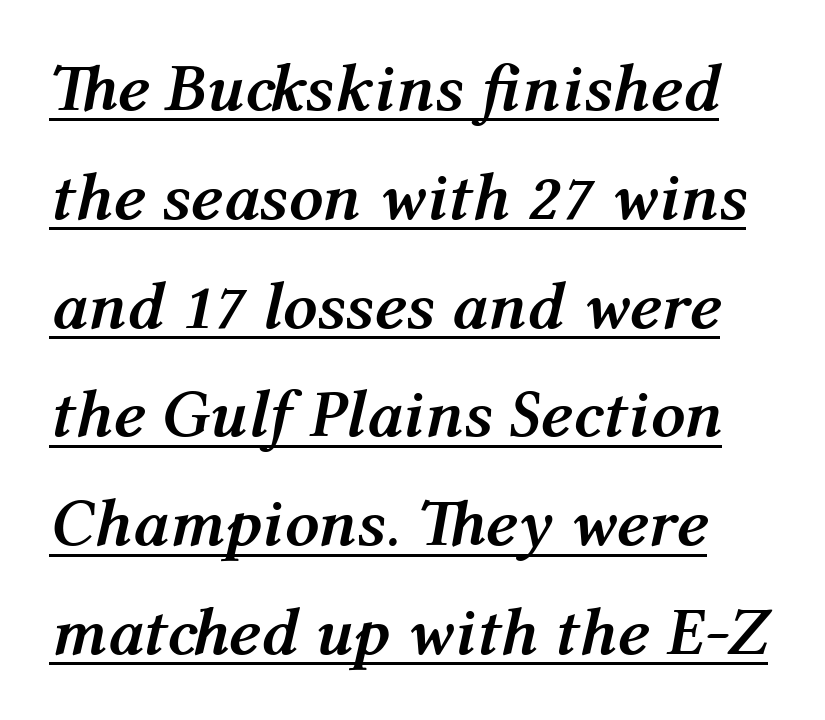
{"italic": "yes", "lean": "right", "slant_degrees": 12, "bold": "yes", "weight": "semibold", "width": "normal", "stroke_contrast": "medium", "x_height": "medium", "monospaced": "no", "underline": "yes", "line_spacing": "normal", "line_spacing_ratio": 1.6, "letter_spacing": "normal", "letter_spacing_em": 0.0, "glyph_px": 68}
